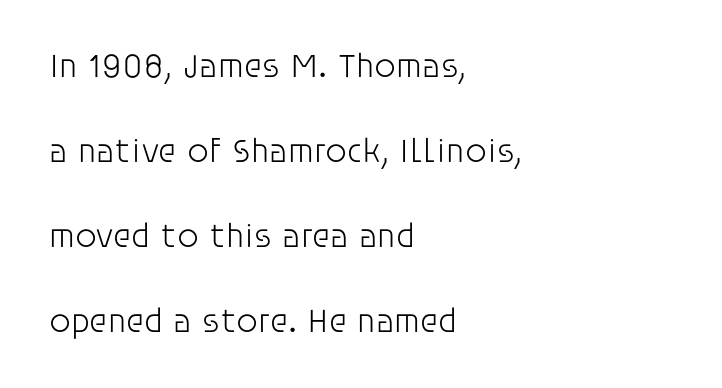
The image shows 34 px light sans-serif type, upright; set left-aligned, loose line spacing (2.5x), normal letter spacing, not underlined; low stroke contrast and a large x-height.
